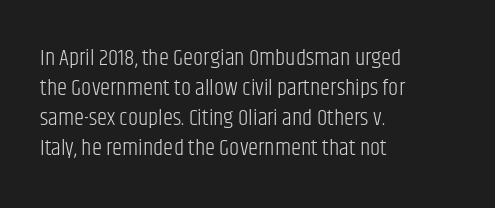
Teacher's note: observe the even left margin — that is flush-left alignment. Does extra space separate the letters? No, they use regular spacing. In terms of posture, this sample is upright. The glyphs are unaccompanied by any horizontal stroke below them. The lines sit at an ordinary, default distance from one another.
